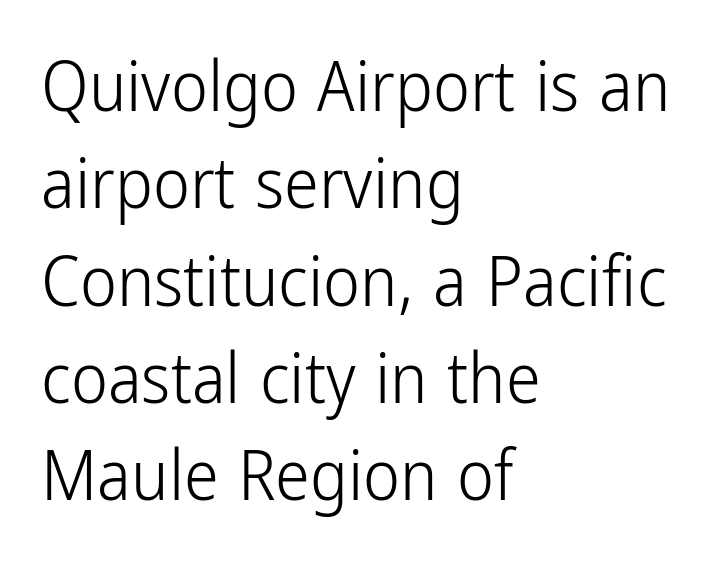
{"serif": "no", "italic": "no", "bold": "no", "weight": "light", "width": "condensed", "stroke_contrast": "low", "x_height": "medium", "monospaced": "no", "underline": "no", "align": "left", "line_spacing": "normal", "line_spacing_ratio": 1.39, "letter_spacing": "normal", "letter_spacing_em": 0.0, "glyph_px": 70}
